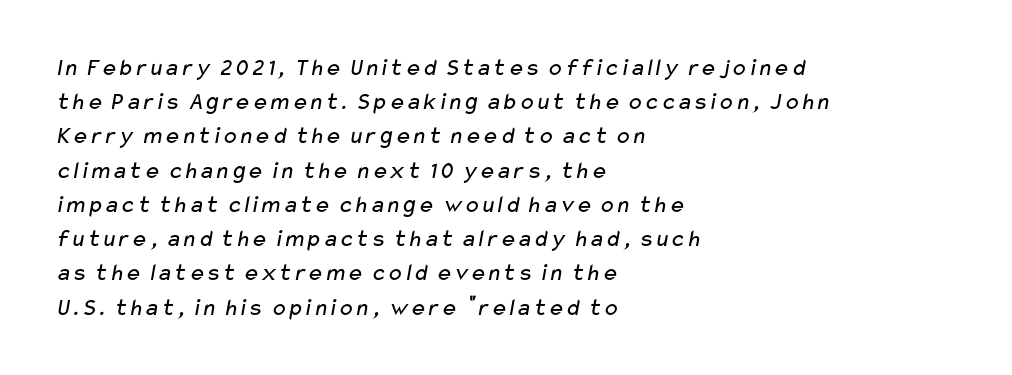
Q: Is the text bold? A: No.
Q: Is the text underlined? A: No.
Q: How is the paragraph aligned? A: Left-aligned.
Q: Is the spacing between letters normal or unusually wide? A: Normal.
Q: Is the spacing between lines tight, normal or loose? A: Normal.
